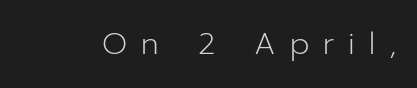
The image shows 30 px light sans-serif type, upright; set unusually wide letter spacing (+0.46 em), not underlined; low stroke contrast and a medium x-height.
